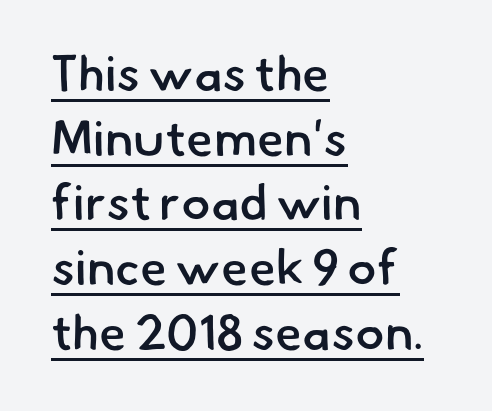
Q: Is the text bold? A: Semi-bold.
Q: Is the typeface a serif or a sans-serif typeface? A: Sans-serif.
Q: Is the text underlined? A: Yes.
Q: How is the paragraph aligned? A: Left-aligned.
Q: Is the spacing between letters normal or unusually wide? A: Normal.
Q: Is the spacing between lines tight, normal or loose? A: Normal.
Q: Width (condensed, normal, or wide)? A: Normal.
Q: Stroke contrast? A: Low.
Q: x-height? A: Small.
Q: Monospaced? A: No.
